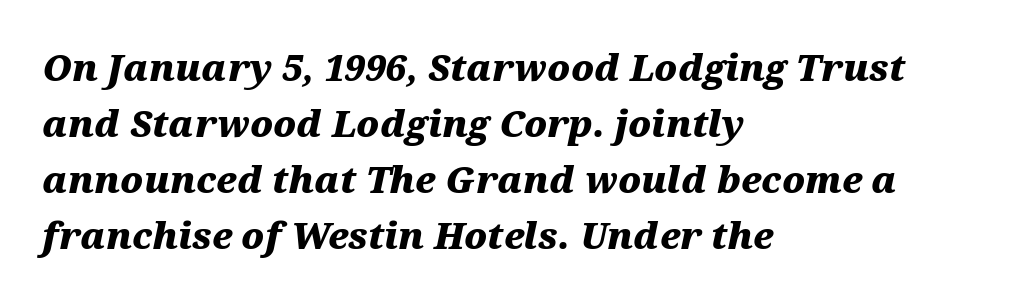
Q: Is the text bold? A: Yes.
Q: Is the text italic (slanted)? A: Yes, it leans right by about 12 degrees.
Q: Is the text underlined? A: No.
Q: How is the paragraph aligned? A: Left-aligned.
Q: Is the spacing between letters normal or unusually wide? A: Normal.
Q: Is the spacing between lines tight, normal or loose? A: Normal.
Q: Width (condensed, normal, or wide)? A: Wide.
Q: Stroke contrast? A: Medium.
Q: x-height? A: Medium.
Q: Monospaced? A: No.
